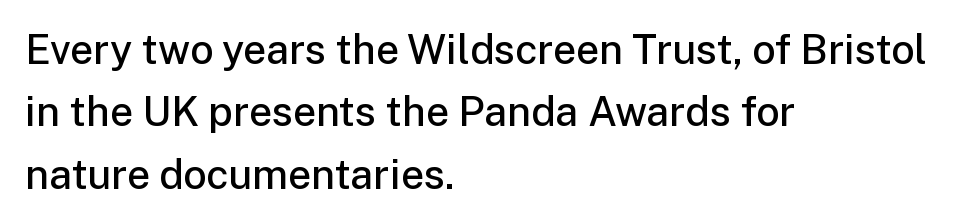
The image shows 41 px semibold sans-serif type, upright; set left-aligned, normal line spacing (1.52x), normal letter spacing, not underlined; low stroke contrast and a medium x-height.
